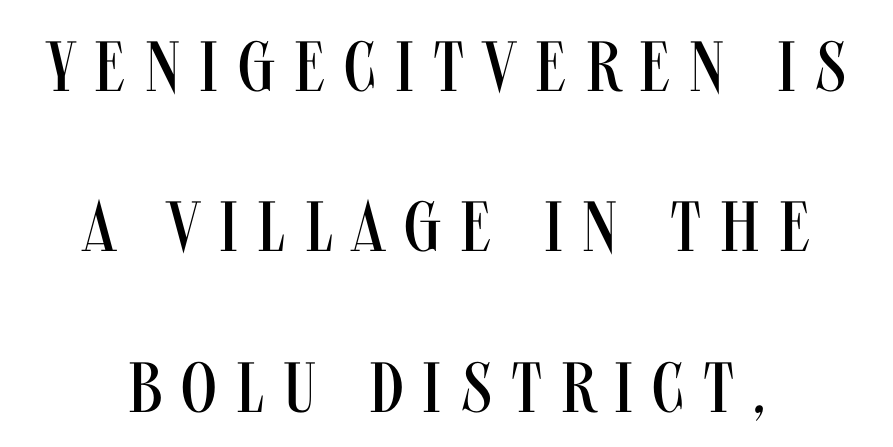
Q: Is the text bold? A: No.
Q: Is the text italic (slanted)? A: No, it is upright.
Q: Is the typeface a serif or a sans-serif typeface? A: Sans-serif.
Q: Is the text underlined? A: No.
Q: Is the spacing between letters normal or unusually wide? A: Unusually wide.
Q: Is the spacing between lines tight, normal or loose? A: Loose.
Q: Width (condensed, normal, or wide)? A: Condensed.
Q: Stroke contrast? A: Medium.
Q: x-height? A: Large.
Q: Monospaced? A: No.
